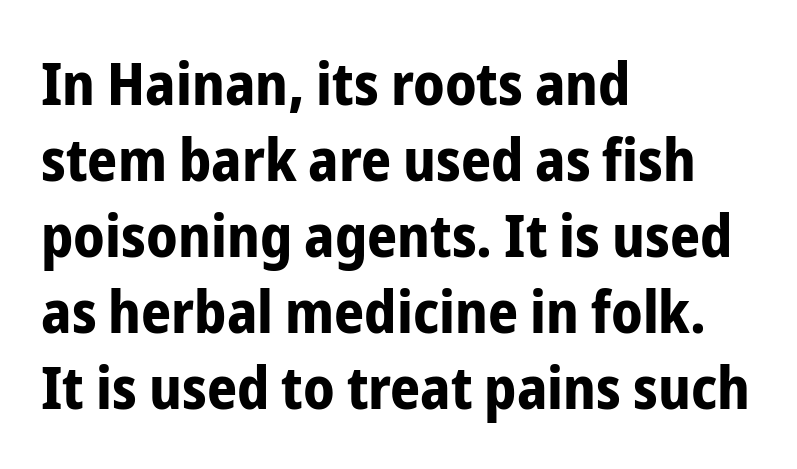
{"serif": "no", "italic": "no", "bold": "yes", "weight": "bold", "width": "condensed", "stroke_contrast": "low", "x_height": "medium", "monospaced": "no", "underline": "no", "align": "left", "line_spacing": "normal", "line_spacing_ratio": 1.29, "letter_spacing": "normal", "letter_spacing_em": 0.0, "glyph_px": 59}
